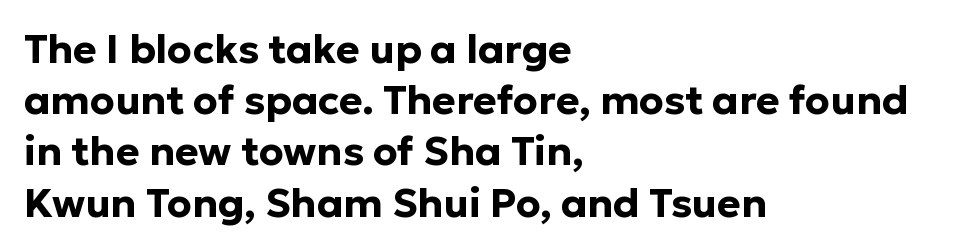
The image shows 40 px bold sans-serif type, upright; set left-aligned, normal line spacing (1.28x), normal letter spacing, not underlined; low stroke contrast and a medium x-height.
